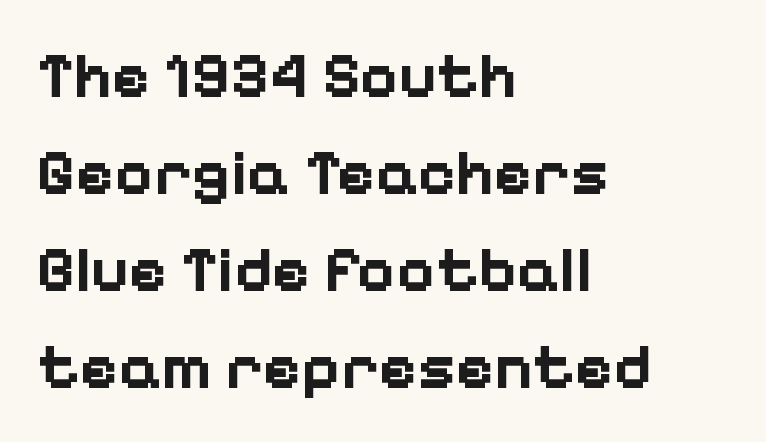
{"serif": "no", "italic": "no", "bold": "yes", "weight": "bold", "width": "normal", "stroke_contrast": "low", "x_height": "medium", "monospaced": "no", "underline": "no", "align": "left", "line_spacing": "normal", "line_spacing_ratio": 1.49, "letter_spacing": "normal", "letter_spacing_em": 0.0, "glyph_px": 65}
